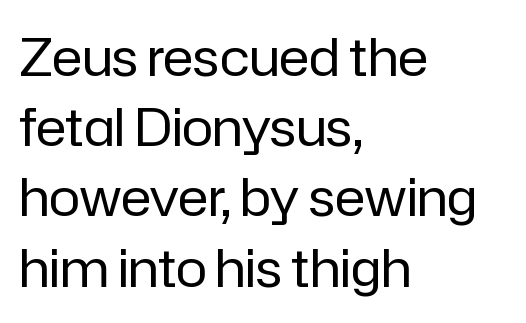
{"serif": "no", "italic": "no", "bold": "no", "weight": "regular", "width": "normal", "stroke_contrast": "low", "x_height": "medium", "monospaced": "no", "underline": "no", "align": "left", "line_spacing": "normal", "line_spacing_ratio": 1.35, "letter_spacing": "normal", "letter_spacing_em": 0.0, "glyph_px": 52}
